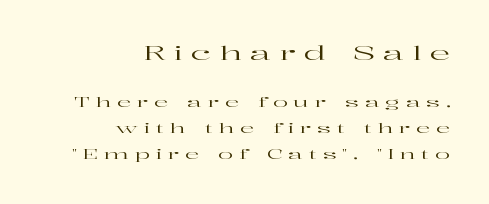
Compare the two chunks: the upper has the greater cap height. When letters stand straight like this, we call the style roman or upright. Anything drawn beneath the words? Only blank space. The rendering inserts visible extra space after every character.
